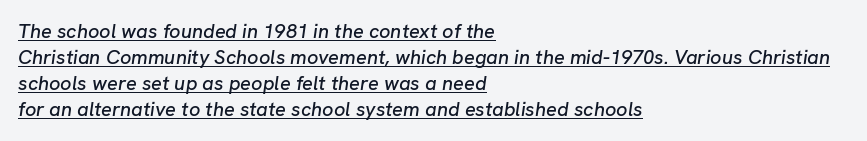
The rendered words wear a rule along their underside. Leading matches the norm, producing a regular column. All the whitespace from short lines collects on the right. Look at the tracking — it's just the regular setting, nothing added. Slant detected: the letters are inclined.
